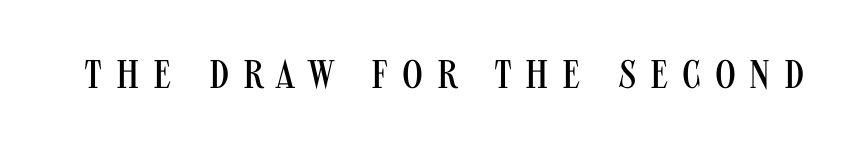
A bare baseline throughout the passage. The line texture is sparse and dotted thanks to wide tracking. The lettering stays uniformly vertical, giving the passage a roman look. Unlike a traditional serif, this face leaves its strokes unadorned. The typesetting does not lean heavy: it is not bold.
